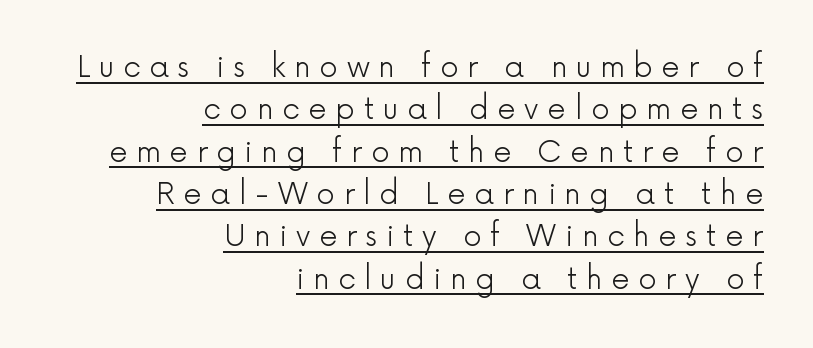
One-word summary of the alignment: right. Serif or sans? Sans — the stroke terminals are bare. This rendering features underlined lettering. This rendering widens character spacing well past its baseline value. Every character sits straight up, as roman type does.
